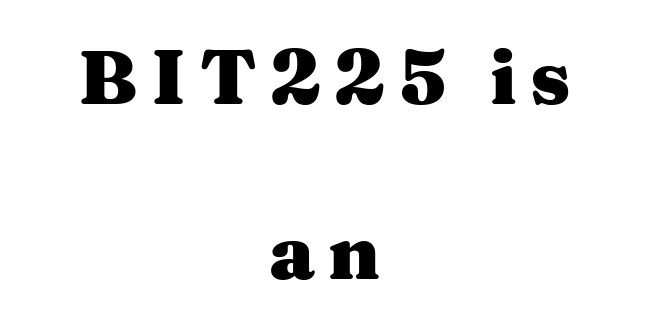
Q: Is the text bold? A: Yes.
Q: Is the text italic (slanted)? A: No, it is upright.
Q: Is the typeface a serif or a sans-serif typeface? A: Serif.
Q: Is the text underlined? A: No.
Q: How is the paragraph aligned? A: Centered.
Q: Is the spacing between lines tight, normal or loose? A: Loose.
Q: Width (condensed, normal, or wide)? A: Wide.
Q: Stroke contrast? A: Medium.
Q: x-height? A: Medium.
Q: Monospaced? A: No.
